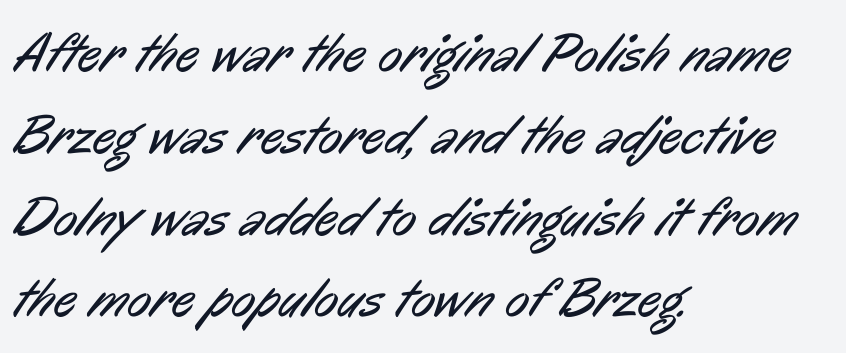
Q: Is the text bold? A: No.
Q: Is the typeface a serif or a sans-serif typeface? A: Sans-serif.
Q: Is the text underlined? A: No.
Q: How is the paragraph aligned? A: Left-aligned.
Q: Is the spacing between letters normal or unusually wide? A: Normal.
Q: Is the spacing between lines tight, normal or loose? A: Normal.
Q: Width (condensed, normal, or wide)? A: Condensed.
Q: Stroke contrast? A: Low.
Q: x-height? A: Medium.
Q: Monospaced? A: No.
